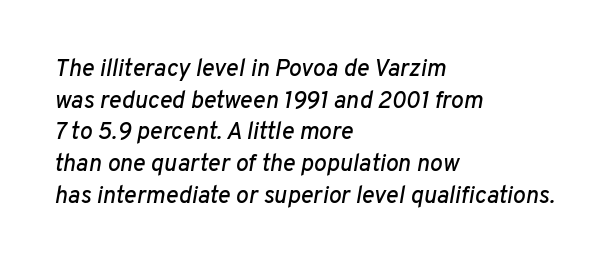
The image shows 24 px text type, italic (leaning right); set left-aligned, normal line spacing (1.32x), normal letter spacing, not underlined.
